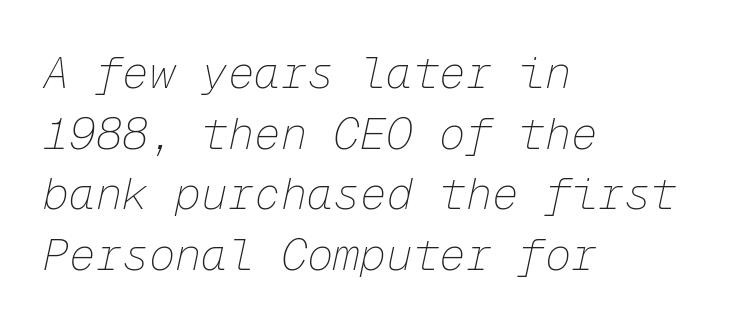
{"italic": "yes", "lean": "right", "slant_degrees": 12, "bold": "no", "weight": "thin", "width": "normal", "stroke_contrast": "low", "x_height": "medium", "monospaced": "yes", "underline": "no", "align": "left", "line_spacing": "normal", "line_spacing_ratio": 1.38, "letter_spacing": "normal", "letter_spacing_em": 0.0, "glyph_px": 44}
